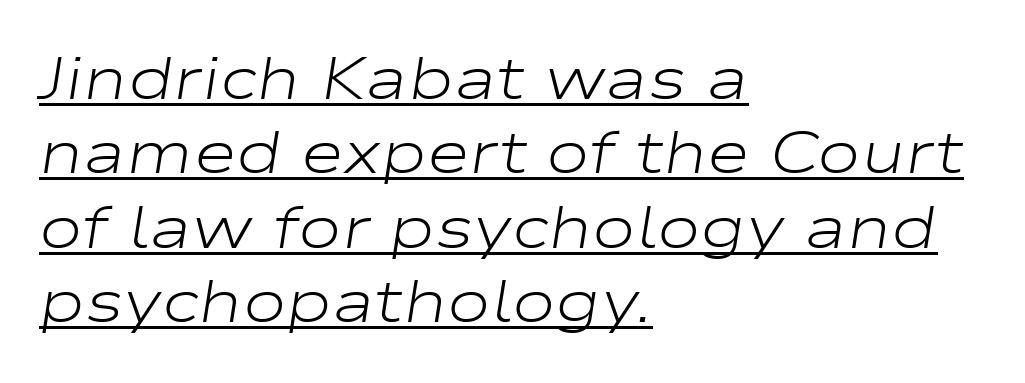
The image shows 59 px light, wide type, italic (leaning right); set left-aligned, normal line spacing (1.26x), normal letter spacing, underlined; low stroke contrast and a medium x-height.
